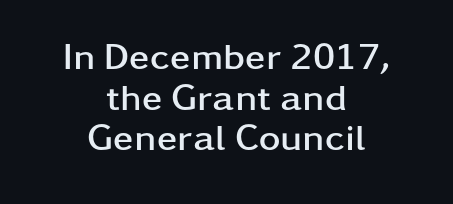
{"serif": "no", "italic": "no", "bold": "yes", "weight": "semibold", "width": "wide", "stroke_contrast": "low", "x_height": "medium", "monospaced": "no", "underline": "no", "align": "center", "line_spacing": "tight", "line_spacing_ratio": 1.1, "letter_spacing": "normal", "letter_spacing_em": 0.0, "glyph_px": 37}
